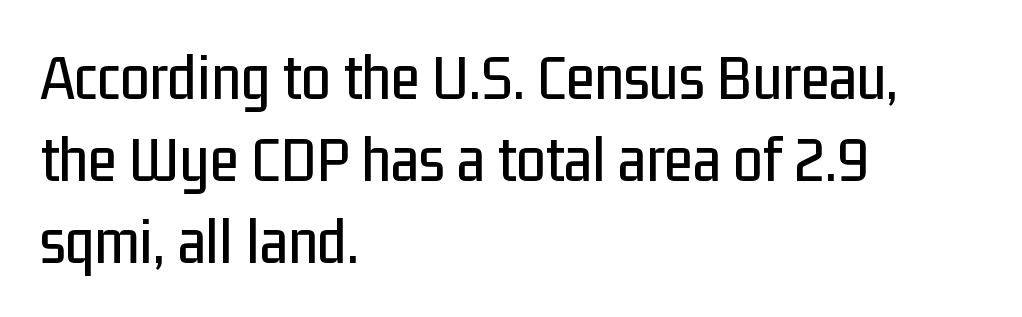
Q: Is the text italic (slanted)? A: No, it is upright.
Q: Is the typeface a serif or a sans-serif typeface? A: Sans-serif.
Q: Is the text underlined? A: No.
Q: How is the paragraph aligned? A: Left-aligned.
Q: Is the spacing between letters normal or unusually wide? A: Normal.
Q: Width (condensed, normal, or wide)? A: Condensed.
Q: Stroke contrast? A: Low.
Q: x-height? A: Medium.
Q: Monospaced? A: No.
